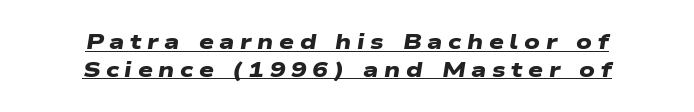
The setting favours the middle, as headings and verse often do. What decoration does the sample have? An underline. The designer left line spacing at the default. Look at the tracking — it's clearly loosened, letters drifting apart. In terms of weight, the rendering is a true, heavy bold.
